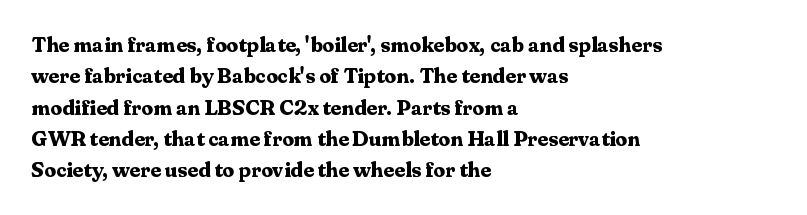
The passage shown is emphatically bold. The specimen reads as upright at a glance. Alignment: flush left. What stands out about the letter spacing? Nothing — it is the standard amount. The block of text has a typical density, with ordinary space between rows. The words here are not underlined.
